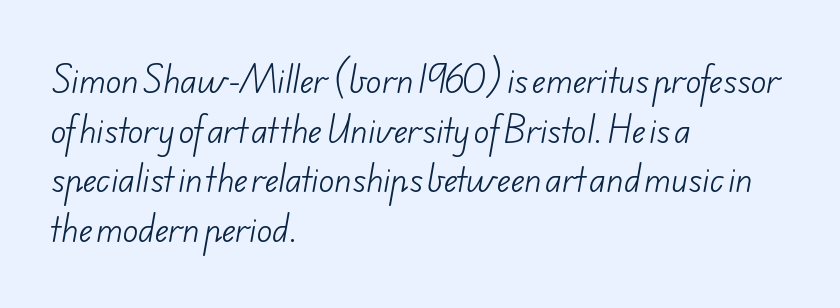
Nobody touched the tracking dial on this one. The weight would be labelled regular, book, light, or lighter still. This is sans-serif lettering, the kind often seen on screens and signage. A student would call this left alignment; a typographer would say flush left, rag right. These lines sit exactly where default settings would place them.
